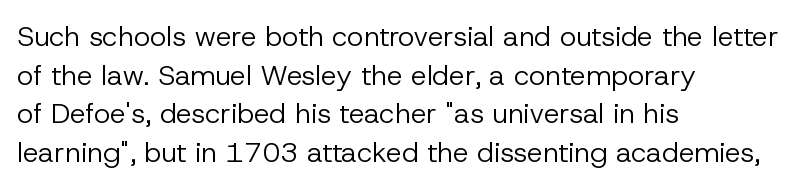
Q: Is the text bold? A: No.
Q: Is the text italic (slanted)? A: No, it is upright.
Q: Is the typeface a serif or a sans-serif typeface? A: Sans-serif.
Q: Is the text underlined? A: No.
Q: How is the paragraph aligned? A: Left-aligned.
Q: Is the spacing between letters normal or unusually wide? A: Normal.
Q: Is the spacing between lines tight, normal or loose? A: Normal.
Q: Width (condensed, normal, or wide)? A: Normal.
Q: Stroke contrast? A: Low.
Q: x-height? A: Medium.
Q: Monospaced? A: No.
